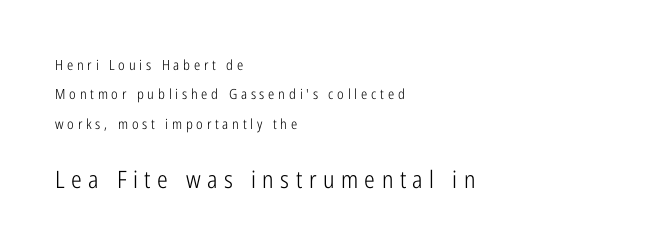
{"italic": "no", "bold": "no", "underline": "no", "align": "left", "line_spacing": "loose", "line_spacing_ratio": 2.1, "letter_spacing": "wide", "letter_spacing_em": 0.27, "larger_block": "second", "size_ratio": 1.71, "glyph_px": 24}
